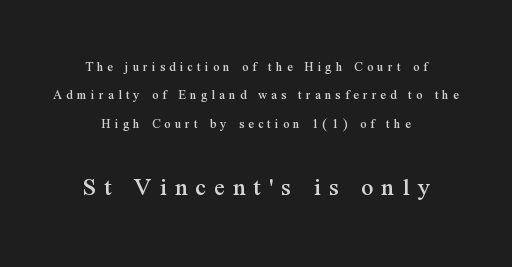
Q: Is the text italic (slanted)? A: No, it is upright.
Q: Is the text underlined? A: No.
Q: How is the paragraph aligned? A: Centered.
Q: Is the spacing between letters normal or unusually wide? A: Unusually wide.
Q: Is the spacing between lines tight, normal or loose? A: Loose.
Q: Which block of text is set in a larger size, the first (top) or the second (bottom)? A: The second (bottom) one.
